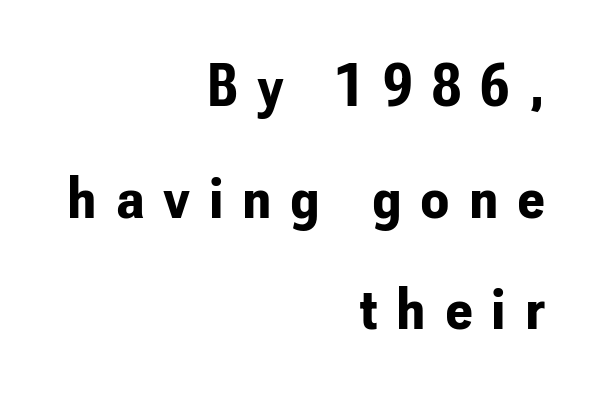
The image shows 61 px bold, condensed sans-serif type, upright; set right-aligned, line spacing 1.83x, unusually wide letter spacing (+0.34 em), not underlined; low stroke contrast and a small x-height.
